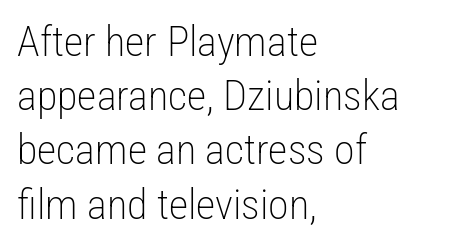
This sample uses plain, unmodified letter spacing. In CSS terms this would be text-align: left. A normal amount of white space separates one row of letters from the next. The face used here is proportionally spaced, like ordinary book or web type. Is the type heavy? It reads as light-to-regular instead. Every character sits straight up, as roman type does.
